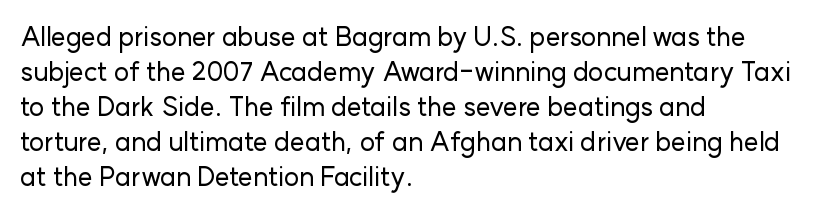
The image shows 26 px text type, upright; set left-aligned, normal line spacing (1.35x), normal letter spacing, not underlined.
